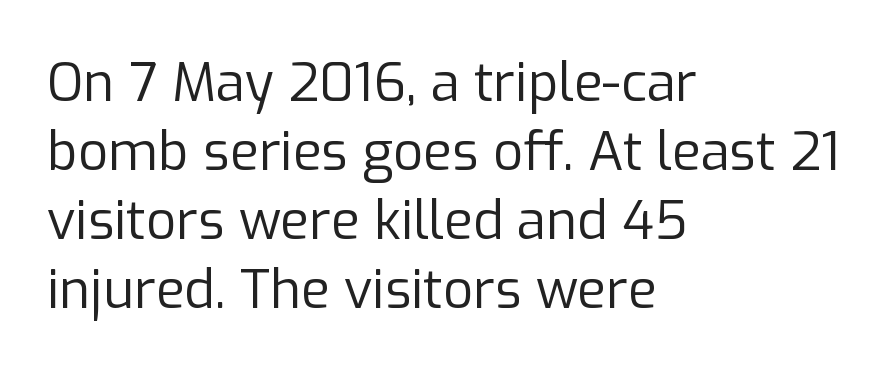
{"serif": "no", "italic": "no", "bold": "no", "weight": "regular", "width": "normal", "stroke_contrast": "low", "x_height": "medium", "monospaced": "no", "underline": "no", "align": "left", "line_spacing": "normal", "line_spacing_ratio": 1.3, "letter_spacing": "normal", "letter_spacing_em": 0.0, "glyph_px": 53}
